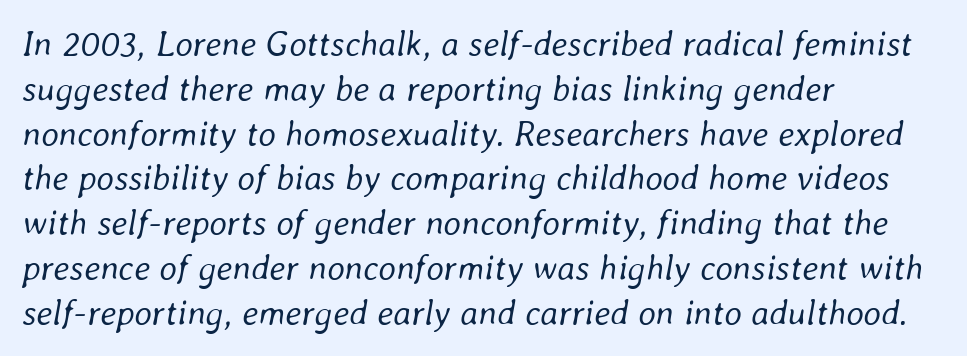
{"italic": "yes", "lean": "right", "slant_degrees": 8, "bold": "no", "weight": "regular", "width": "normal", "stroke_contrast": "low", "x_height": "medium", "monospaced": "no", "underline": "no", "align": "left", "line_spacing": "normal", "line_spacing_ratio": 1.28, "letter_spacing": "normal", "letter_spacing_em": 0.0, "glyph_px": 35}
